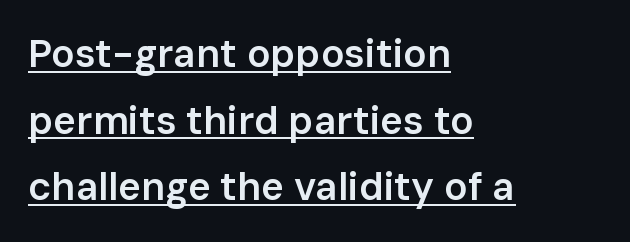
The image shows 39 px semibold sans-serif type, upright; set left-aligned, line spacing 1.71x, normal letter spacing, underlined; low stroke contrast and a medium x-height.
